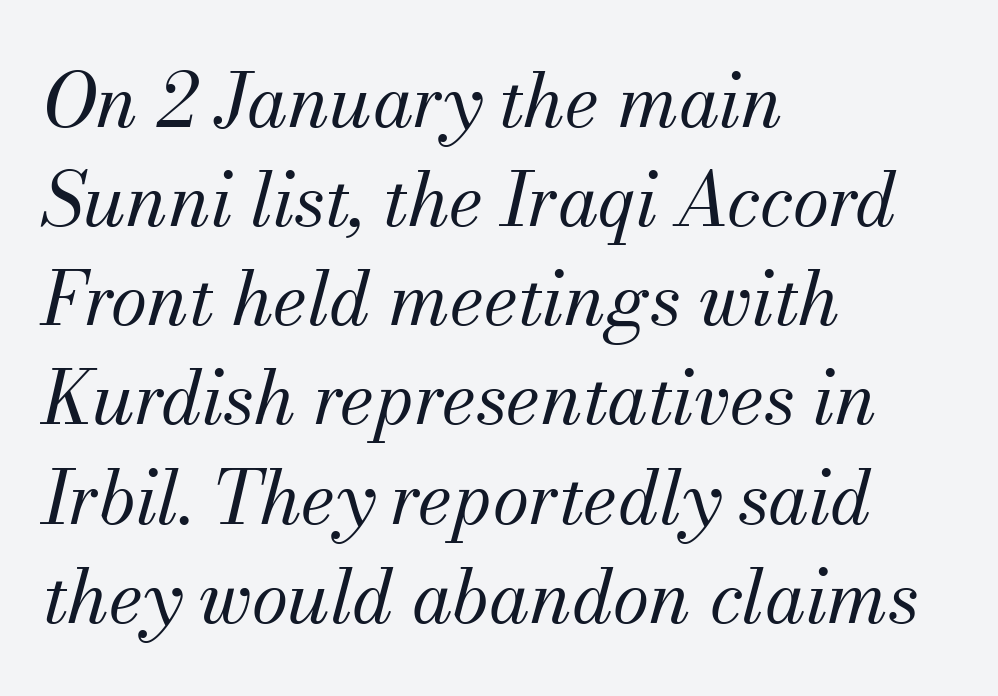
Q: Is the text bold? A: No.
Q: Is the text italic (slanted)? A: Yes, it leans right by about 13 degrees.
Q: Is the typeface a serif or a sans-serif typeface? A: Serif.
Q: Is the text underlined? A: No.
Q: How is the paragraph aligned? A: Left-aligned.
Q: Is the spacing between letters normal or unusually wide? A: Normal.
Q: Is the spacing between lines tight, normal or loose? A: Normal.
Q: Width (condensed, normal, or wide)? A: Normal.
Q: Stroke contrast? A: Medium.
Q: x-height? A: Small.
Q: Monospaced? A: No.
